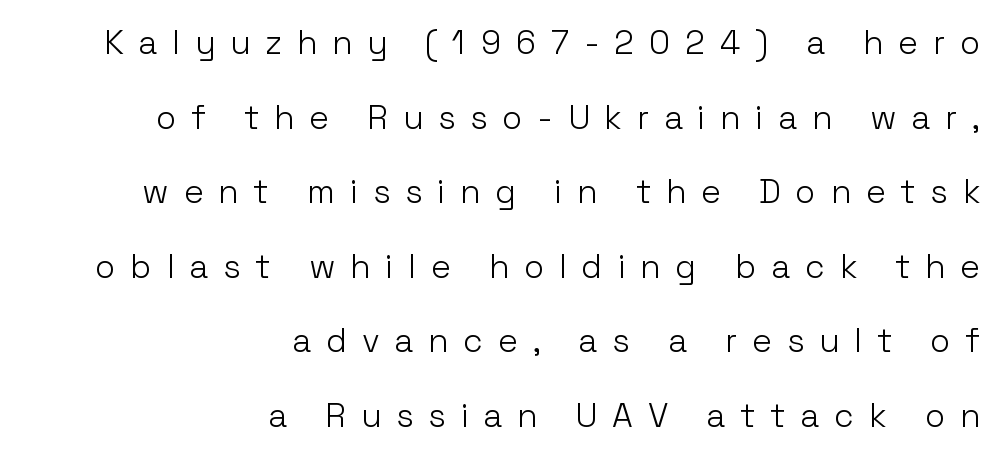
The image shows 33 px light sans-serif type, upright; set right-aligned, loose line spacing (2.26x), unusually wide letter spacing (+0.45 em), not underlined; low stroke contrast and a medium x-height.
